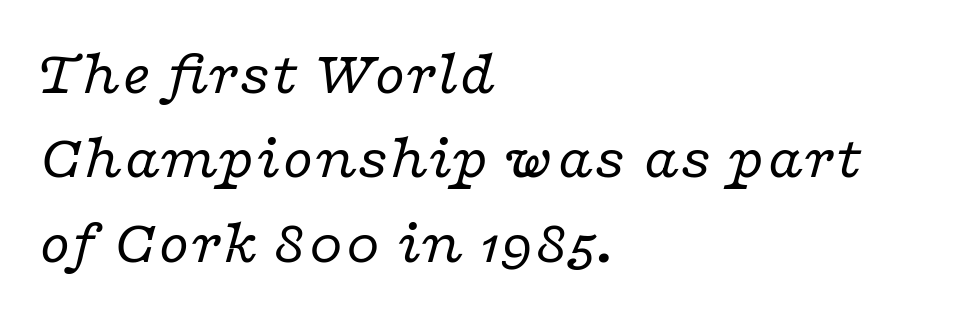
The image shows 62 px regular-weight, wide serif type, italic (leaning right); set left-aligned, normal line spacing (1.36x), normal letter spacing, not underlined; low stroke contrast and a medium x-height.
